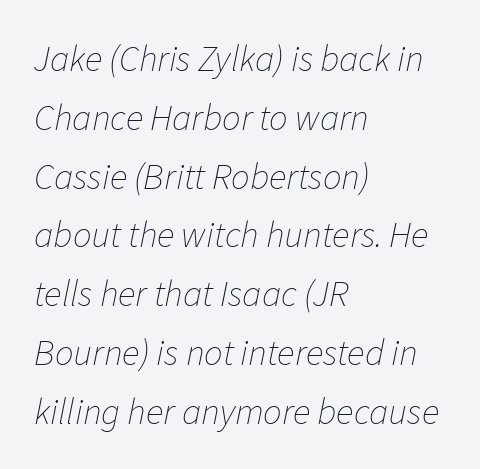
Q: Is the text bold? A: No.
Q: Is the text italic (slanted)? A: Yes, it leans right by about 11 degrees.
Q: Is the text underlined? A: No.
Q: How is the paragraph aligned? A: Left-aligned.
Q: Is the spacing between letters normal or unusually wide? A: Normal.
Q: Is the spacing between lines tight, normal or loose? A: Normal.
Q: Width (condensed, normal, or wide)? A: Normal.
Q: Stroke contrast? A: Low.
Q: x-height? A: Medium.
Q: Monospaced? A: No.
